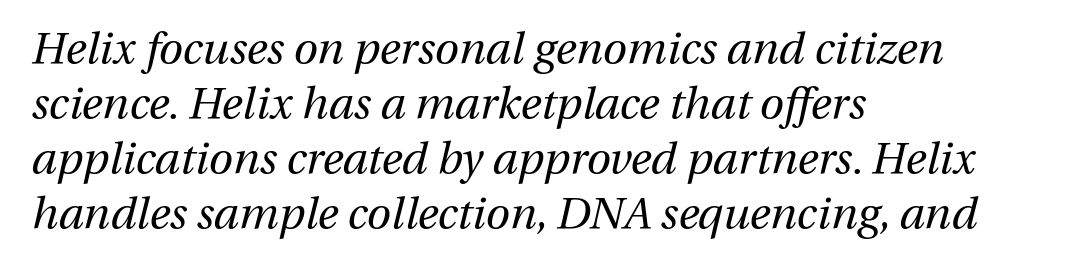
Q: Is the text bold? A: No.
Q: Is the text italic (slanted)? A: Yes, it leans right by about 13 degrees.
Q: Is the text underlined? A: No.
Q: How is the paragraph aligned? A: Left-aligned.
Q: Is the spacing between letters normal or unusually wide? A: Normal.
Q: Is the spacing between lines tight, normal or loose? A: Normal.
Q: Width (condensed, normal, or wide)? A: Normal.
Q: Stroke contrast? A: Medium.
Q: x-height? A: Medium.
Q: Monospaced? A: No.
